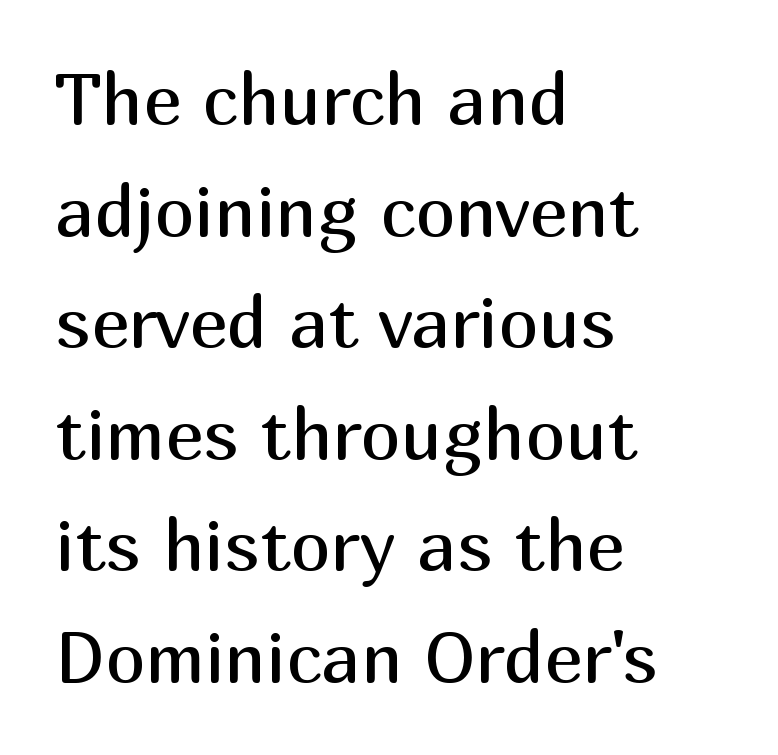
{"serif": "no", "italic": "no", "bold": "no", "weight": "regular", "width": "normal", "stroke_contrast": "medium", "x_height": "medium", "monospaced": "no", "underline": "no", "align": "left", "line_spacing": "normal", "line_spacing_ratio": 1.55, "letter_spacing": "normal", "letter_spacing_em": 0.0, "glyph_px": 72}
